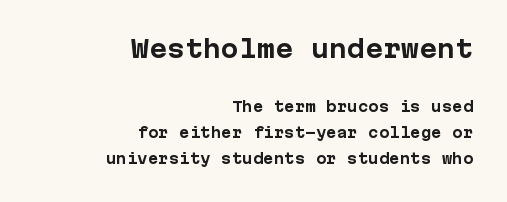
The image shows 24 px bold type, upright; set right-aligned, line spacing 1.87x, normal letter spacing, not underlined; the first (top) block is 1.71x larger.
